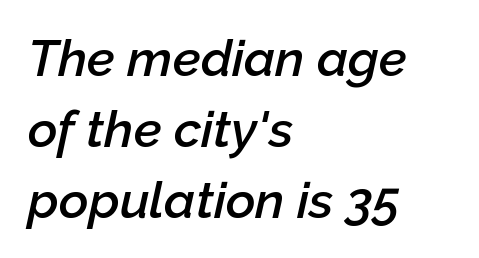
{"italic": "yes", "lean": "right", "slant_degrees": 12, "bold": "semi", "weight": "semibold", "width": "normal", "stroke_contrast": "low", "x_height": "medium", "monospaced": "no", "underline": "no", "align": "left", "line_spacing": "normal", "line_spacing_ratio": 1.39, "letter_spacing": "normal", "letter_spacing_em": 0.0, "glyph_px": 51}
